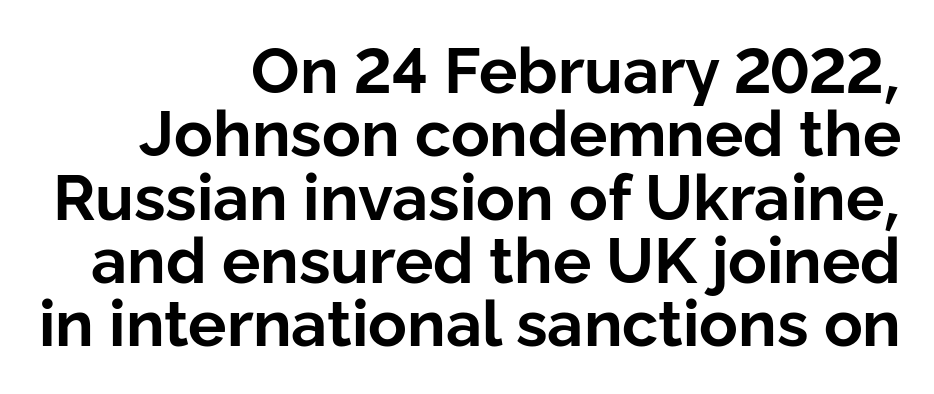
The image shows 64 px bold sans-serif type, upright; set right-aligned, tight line spacing (0.99x), normal letter spacing, not underlined; low stroke contrast and a medium x-height.
